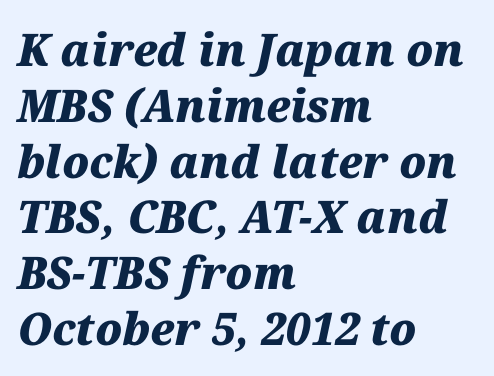
The image shows 45 px heavy type, italic (leaning right); set left-aligned, line spacing 1.24x, normal letter spacing, not underlined; medium stroke contrast and a medium x-height.
